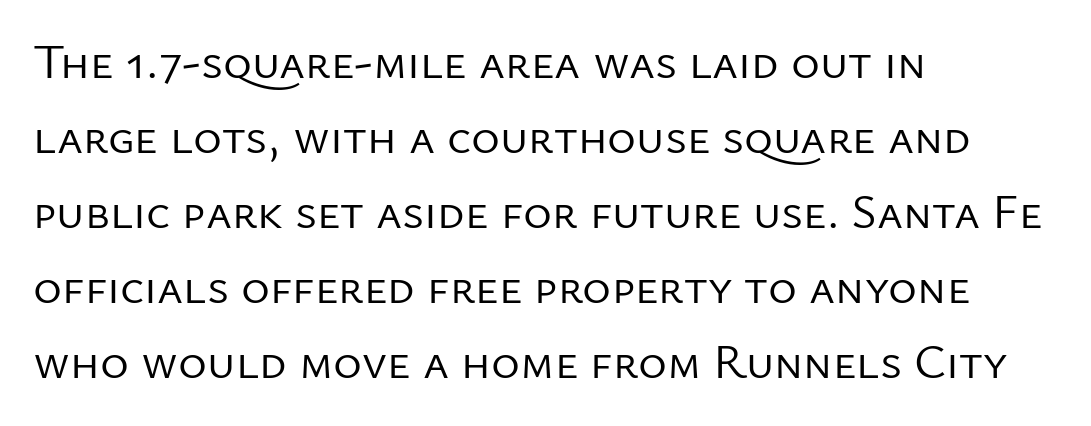
Q: Is the text bold? A: No.
Q: Is the text italic (slanted)? A: No, it is upright.
Q: Is the typeface a serif or a sans-serif typeface? A: Sans-serif.
Q: Is the text underlined? A: No.
Q: How is the paragraph aligned? A: Left-aligned.
Q: Is the spacing between letters normal or unusually wide? A: Normal.
Q: Is the spacing between lines tight, normal or loose? A: Normal.
Q: Width (condensed, normal, or wide)? A: Normal.
Q: Stroke contrast? A: Low.
Q: x-height? A: Medium.
Q: Monospaced? A: No.
